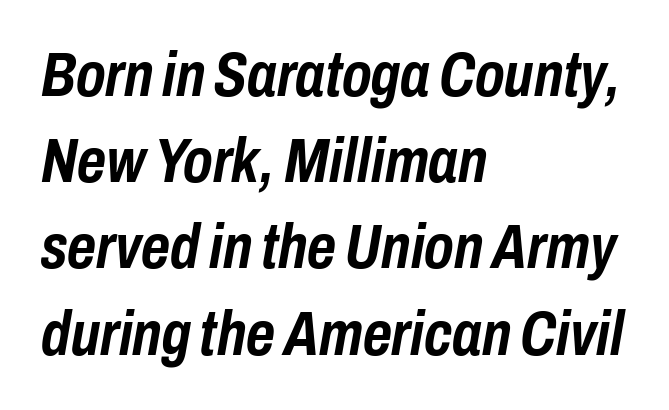
The type is set solid horizontally, with unmodified tracking. Bold? Absolutely — the strokes are thick and heavy. Successive baselines arrive at the customary interval. Looks like regular typesetting: each glyph gets only the width it needs.
